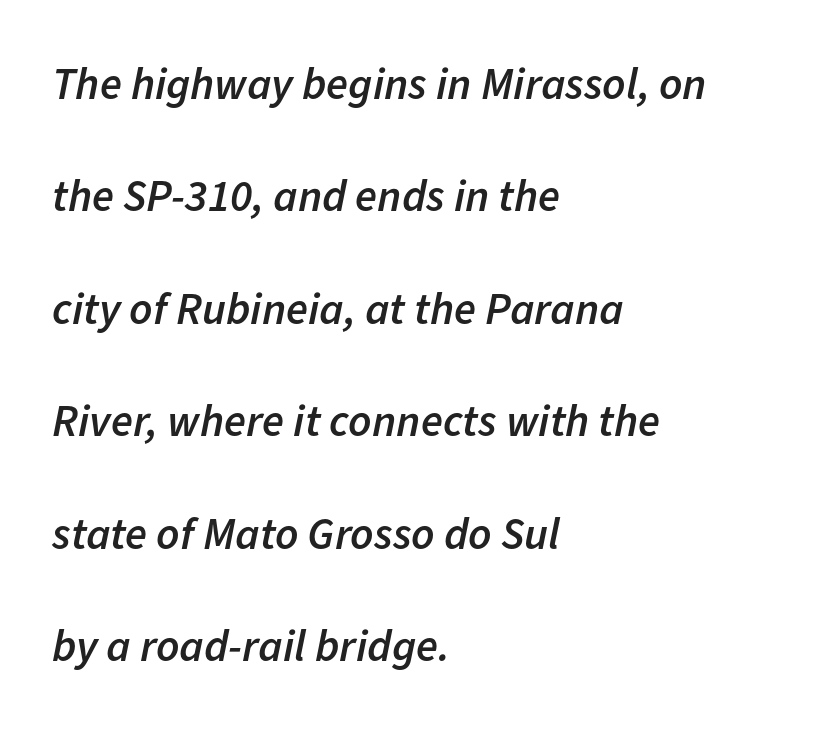
Stroke thickness is moderately raised; the sample reads as semibold. Default kerning and tracking; the words read as compact shapes. The words here are not underlined. Looking at the ascenders, they clearly lean. The rendering uses natural spacing where letterforms have individual widths. Reading down the block, your eye returns to a fixed left position each line.
